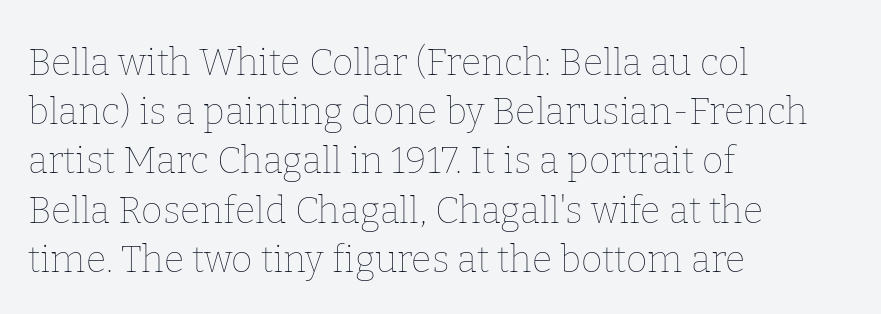
Q: Is the text bold? A: No.
Q: Is the text italic (slanted)? A: No, it is upright.
Q: Is the text underlined? A: No.
Q: How is the paragraph aligned? A: Left-aligned.
Q: Is the spacing between letters normal or unusually wide? A: Normal.
Q: Is the spacing between lines tight, normal or loose? A: Normal.
Q: Width (condensed, normal, or wide)? A: Normal.
Q: Stroke contrast? A: Low.
Q: x-height? A: Medium.
Q: Monospaced? A: No.
